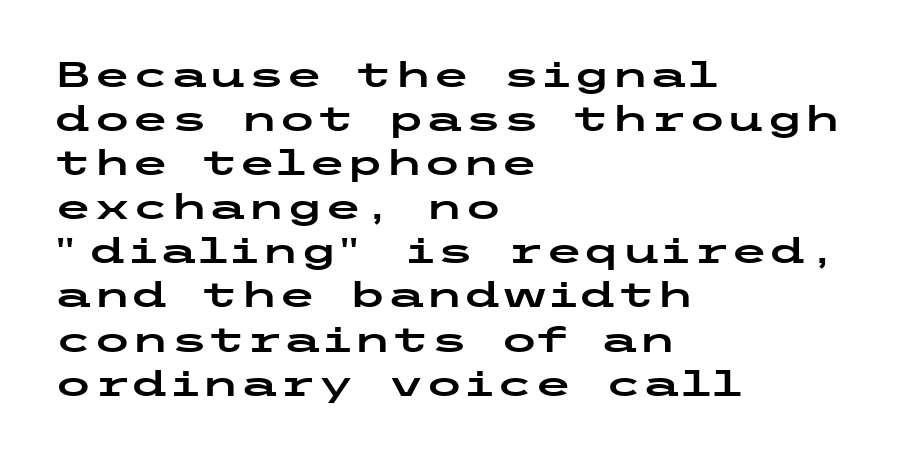
Q: Is the text italic (slanted)? A: No, it is upright.
Q: Is the typeface a serif or a sans-serif typeface? A: Sans-serif.
Q: Is the text underlined? A: No.
Q: How is the paragraph aligned? A: Left-aligned.
Q: Is the spacing between letters normal or unusually wide? A: Normal.
Q: Is the spacing between lines tight, normal or loose? A: Normal.
Q: Width (condensed, normal, or wide)? A: Wide.
Q: Stroke contrast? A: Low.
Q: x-height? A: Medium.
